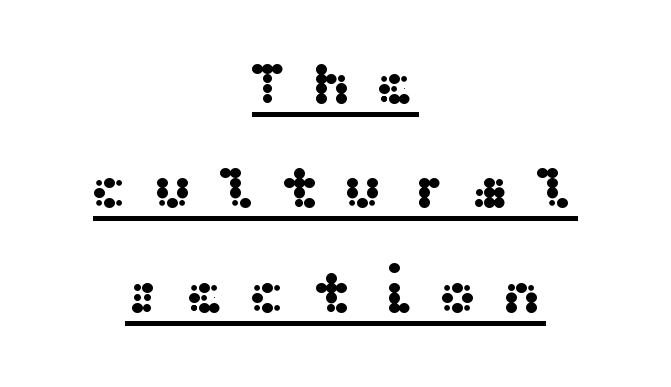
Q: Is the text italic (slanted)? A: No, it is upright.
Q: Is the typeface a serif or a sans-serif typeface? A: Sans-serif.
Q: Is the text underlined? A: Yes.
Q: How is the paragraph aligned? A: Centered.
Q: Is the spacing between letters normal or unusually wide? A: Unusually wide.
Q: Width (condensed, normal, or wide)? A: Wide.
Q: Stroke contrast? A: Medium.
Q: x-height? A: Medium.
